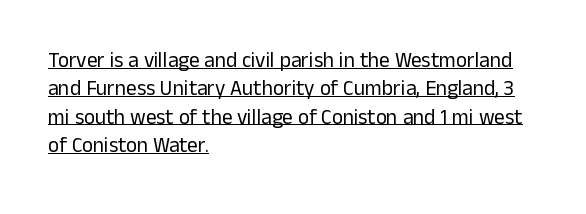
These lines keep a tight, regular rhythm from letter to letter. The lettering stays uniformly vertical, giving the passage a roman look. Successive baselines arrive at the customary interval. These glyphs show unthickened strokes, regular width or finer. Compared with undecorated copy, this sample adds a rule below the words.
